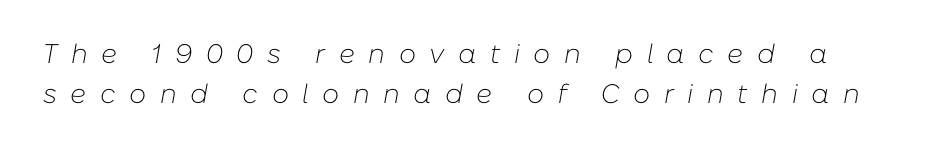
Look at the tracking — it's clearly loosened, letters drifting apart. These lines sit exactly where default settings would place them. A typesetter would mark this as italic. Stems here are at most as thick as an everyday book face.
